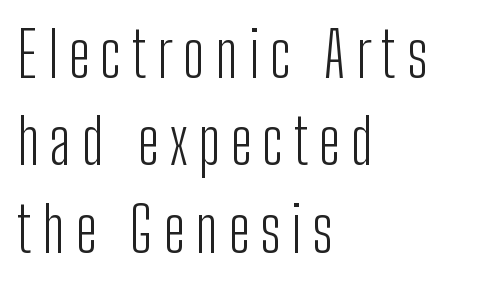
{"serif": "no", "italic": "no", "bold": "no", "weight": "light", "width": "condensed", "stroke_contrast": "low", "x_height": "medium", "monospaced": "no", "underline": "no", "align": "left", "line_spacing": "normal", "line_spacing_ratio": 1.41, "glyph_px": 62}
